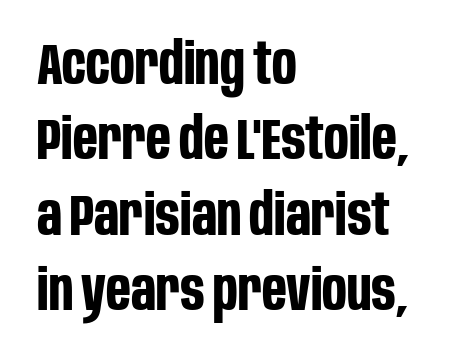
{"serif": "no", "italic": "no", "bold": "yes", "weight": "bold", "width": "condensed", "stroke_contrast": "low", "x_height": "large", "monospaced": "no", "underline": "no", "align": "left", "line_spacing": "normal", "line_spacing_ratio": 1.3, "letter_spacing": "normal", "letter_spacing_em": 0.0, "glyph_px": 58}
